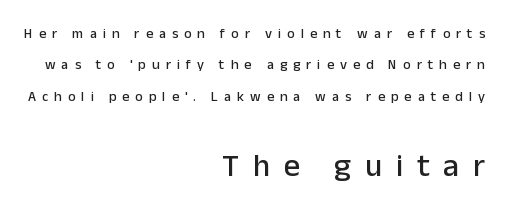
{"serif": "no", "italic": "no", "width": "normal", "stroke_contrast": "low", "x_height": "medium", "monospaced": "no", "underline": "no", "align": "right", "line_spacing": "loose", "line_spacing_ratio": 2.24, "letter_spacing": "wide", "letter_spacing_em": 0.43, "larger_block": "second", "size_ratio": 2.29, "glyph_px": 32}
